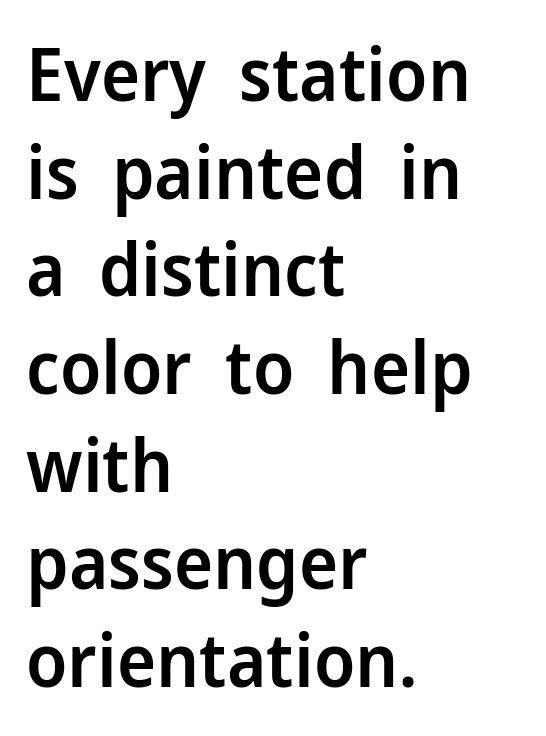
Tracking value appears to be zero — textbook default spacing. This rendering uses left alignment, leaving the right contour irregular. Check under the words: just untouched page. These lines sit exactly where default settings would place them.
